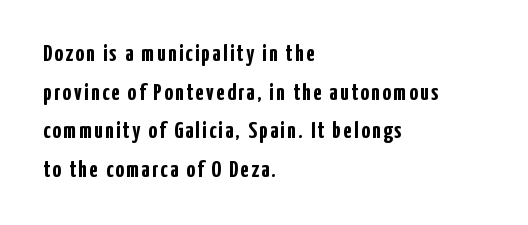
{"italic": "no", "bold": "yes", "underline": "no", "align": "left", "line_spacing": "normal", "line_spacing_ratio": 1.61, "glyph_px": 24}
